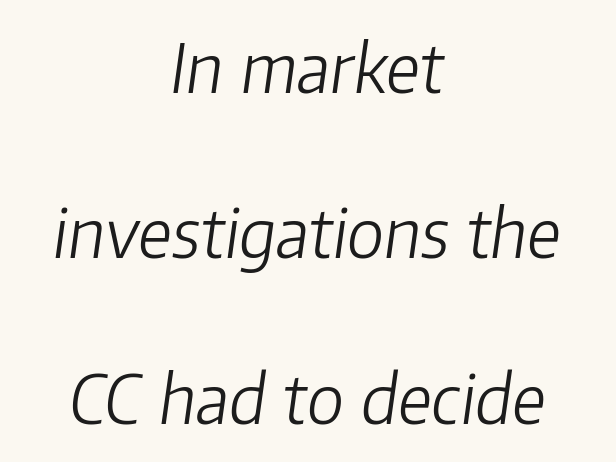
Q: Is the text bold? A: No.
Q: Is the text italic (slanted)? A: Yes, it leans right by about 8 degrees.
Q: Is the text underlined? A: No.
Q: How is the paragraph aligned? A: Centered.
Q: Is the spacing between letters normal or unusually wide? A: Normal.
Q: Is the spacing between lines tight, normal or loose? A: Loose.
Q: Width (condensed, normal, or wide)? A: Normal.
Q: Stroke contrast? A: Low.
Q: x-height? A: Medium.
Q: Monospaced? A: No.
